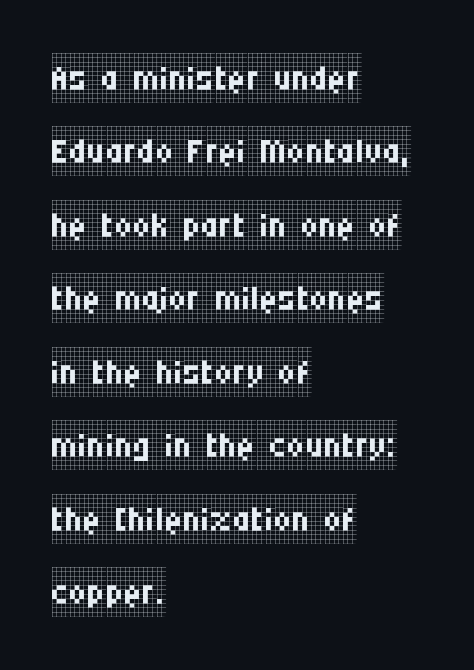
{"serif": "yes", "italic": "no", "bold": "no", "weight": "regular", "width": "condensed", "stroke_contrast": "low", "x_height": "large", "monospaced": "no", "underline": "no", "align": "left", "line_spacing": "normal", "line_spacing_ratio": 1.47, "letter_spacing": "normal", "letter_spacing_em": 0.0, "glyph_px": 50}
